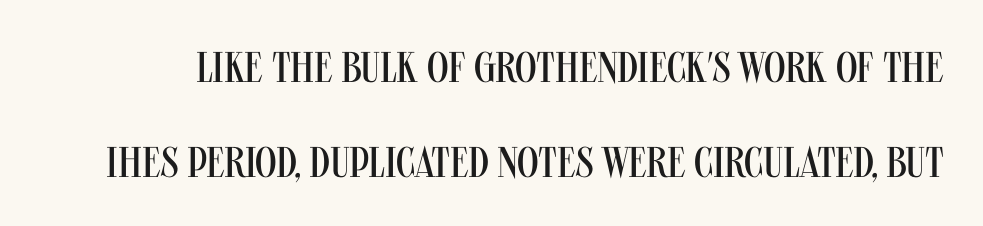
To sum up the face: it is a sans, with no serifs. If you drew a line through each stem, it would be perfectly vertical. Words appear dense and cohesive because spacing is normal. How would I describe the line gaps? Wide and relaxed. Weight: regular or lighter. Each letter keeps its own natural width here, so spacing adapts to shape.
